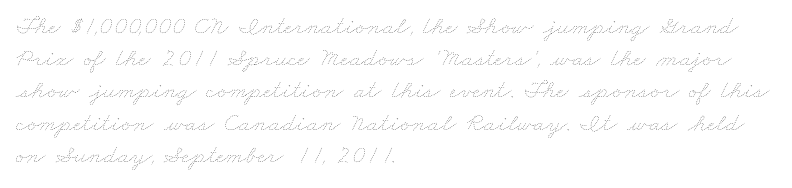
The image shows 26 px text type; set left-aligned, line spacing 1.24x, normal letter spacing, not underlined.
